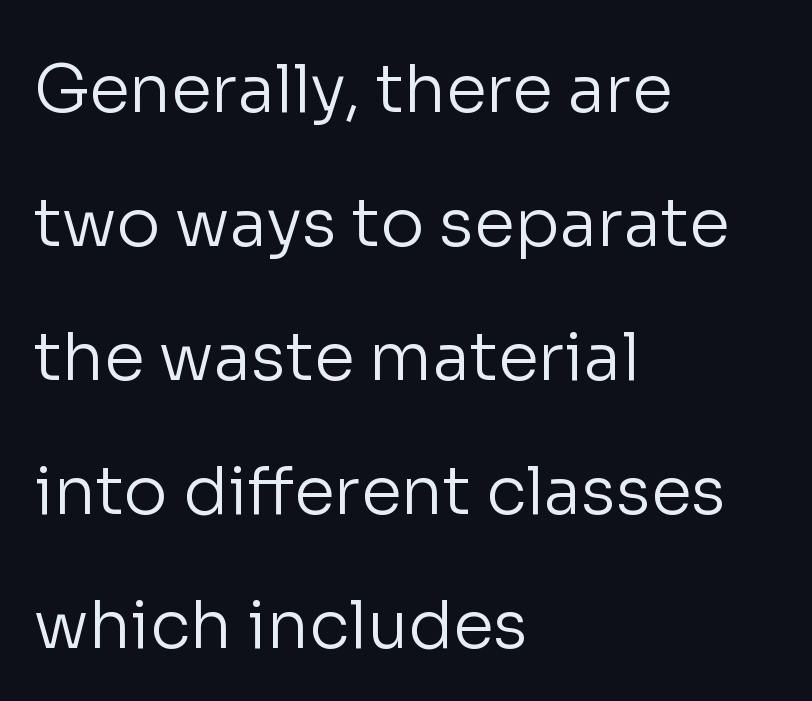
The font sits on the lighter half of the weight spectrum, regular included. The glyphs in this specimen are sans serif. The setting favours the left margin, as ordinary paragraphs usually do. The passage shown stacks its lines with a broad gap. Clear beneath every line of the passage.
